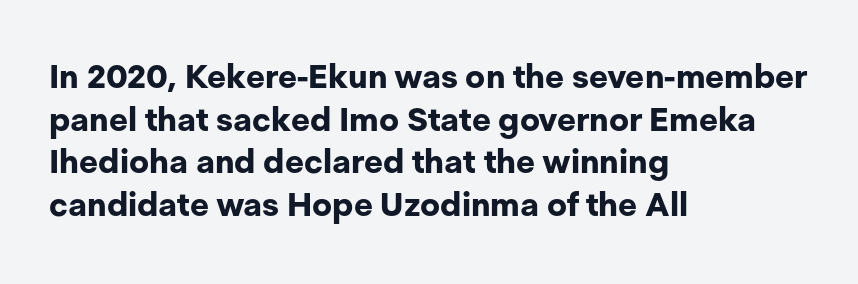
Characters remain perfectly vertical along every line. Observe the ordinary spacing: letters are neighbours, not strangers. Bold? Absolutely — the strokes are thick and heavy. In terms of letterform style, serifs are entirely absent. These lines are set flush left with a ragged right edge.
